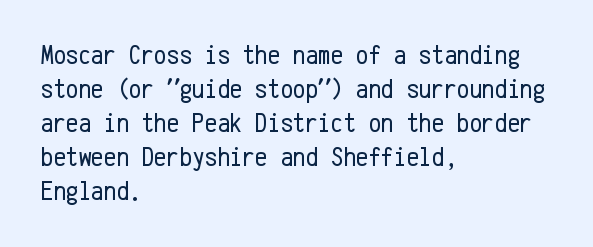
The weight tops out at a normal text grade. Short note: letters normally spaced. The passage shown is not underscored anywhere. This sample uses an upright cut, with every glyph sitting square on the baseline. This rendering employs a face without finishing strokes, i.e., a sans-serif.
